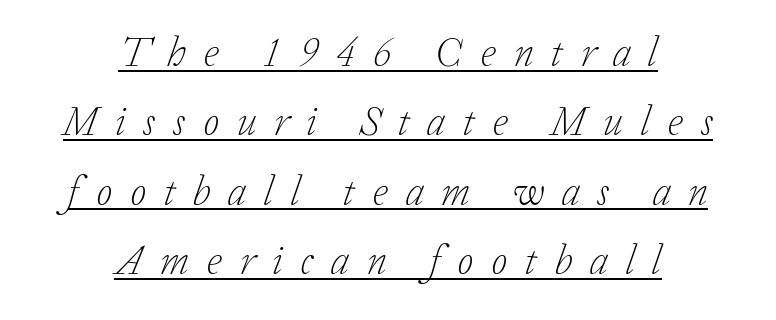
The image shows 41 px light serif type, italic (leaning right); set centered, normal line spacing (1.69x), unusually wide letter spacing (+0.43 em), underlined; low stroke contrast and a medium x-height.
